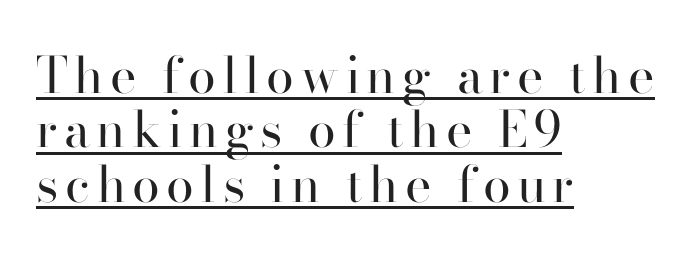
This sample uses an upright cut, with every glyph sitting square on the baseline. The letters advance in unequal steps, a hallmark of proportional type. The type family on display is of the serif kind. A baseline rule has been typeset under these characters.
